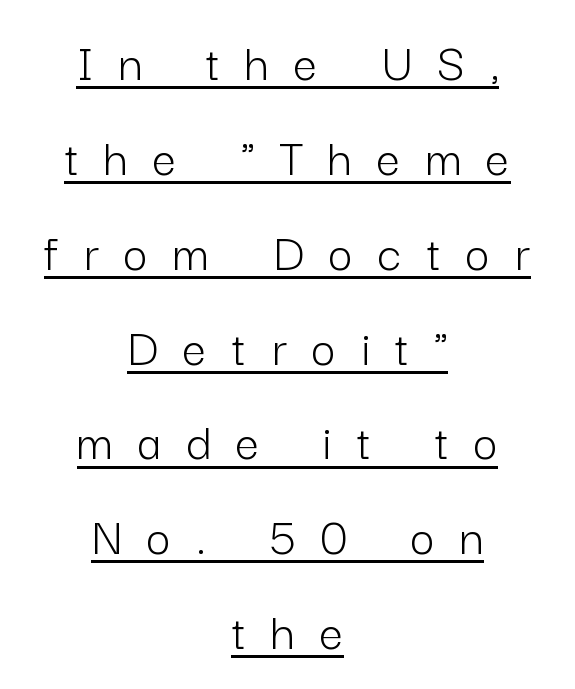
Horizontally, the lines are justified to the midpoint only. Underlining? Definitely there. Heft: none added — not bold. Stroke terminals: plain, sans-serif.
